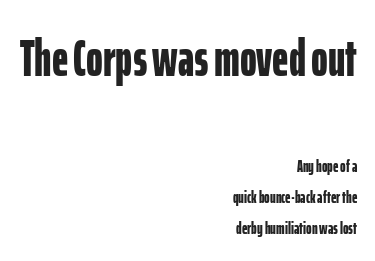
Q: Is the text bold? A: Yes.
Q: Is the text italic (slanted)? A: No, it is upright.
Q: Is the typeface a serif or a sans-serif typeface? A: Sans-serif.
Q: Is the text underlined? A: No.
Q: How is the paragraph aligned? A: Right-aligned.
Q: Is the spacing between letters normal or unusually wide? A: Normal.
Q: Which block of text is set in a larger size, the first (top) or the second (bottom)? A: The first (top) one.
Q: Width (condensed, normal, or wide)? A: Condensed.
Q: Stroke contrast? A: Low.
Q: x-height? A: Medium.
Q: Monospaced? A: No.
